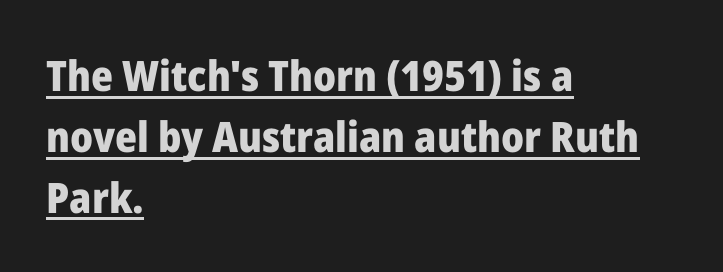
The face used here has the dense, thick strokes of a bold. Spacing between characters is what you'd get straight out of the box. Layout note: lines flush left. Does the lettering tilt? It doesn't — this is upright. Leading: standard.
